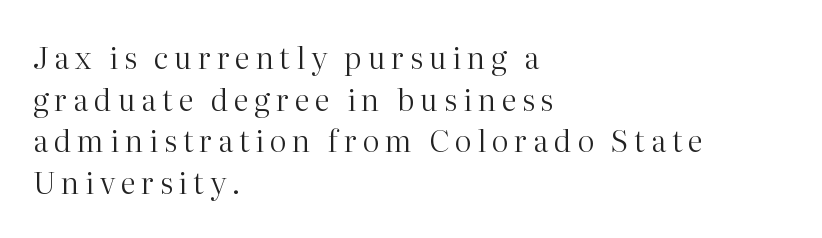
Q: Is the text bold? A: No.
Q: Is the text italic (slanted)? A: No, it is upright.
Q: Is the typeface a serif or a sans-serif typeface? A: Serif.
Q: Is the text underlined? A: No.
Q: How is the paragraph aligned? A: Left-aligned.
Q: Is the spacing between lines tight, normal or loose? A: Normal.
Q: Width (condensed, normal, or wide)? A: Normal.
Q: Stroke contrast? A: High.
Q: x-height? A: Medium.
Q: Monospaced? A: No.
